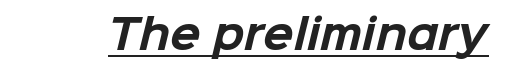
{"serif": "no", "bold": "yes", "weight": "bold", "width": "normal", "stroke_contrast": "low", "x_height": "medium", "monospaced": "no", "underline": "yes", "letter_spacing": "normal", "letter_spacing_em": 0.0, "glyph_px": 40}
